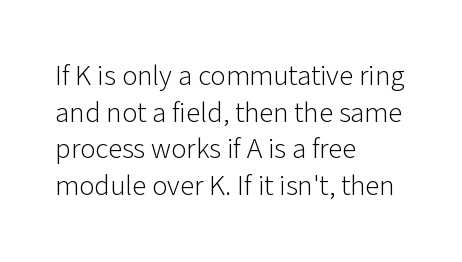
Q: Is the text bold? A: No.
Q: Is the text italic (slanted)? A: No, it is upright.
Q: Is the typeface a serif or a sans-serif typeface? A: Sans-serif.
Q: Is the text underlined? A: No.
Q: How is the paragraph aligned? A: Left-aligned.
Q: Is the spacing between letters normal or unusually wide? A: Normal.
Q: Is the spacing between lines tight, normal or loose? A: Normal.
Q: Width (condensed, normal, or wide)? A: Normal.
Q: Stroke contrast? A: Low.
Q: x-height? A: Medium.
Q: Monospaced? A: No.
